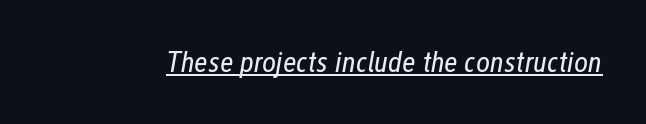
Q: Is the text bold? A: No.
Q: Is the text italic (slanted)? A: Yes, it leans right by about 12 degrees.
Q: Is the text underlined? A: Yes.
Q: Is the spacing between letters normal or unusually wide? A: Normal.
Q: Width (condensed, normal, or wide)? A: Condensed.
Q: Stroke contrast? A: Low.
Q: x-height? A: Medium.
Q: Monospaced? A: No.
